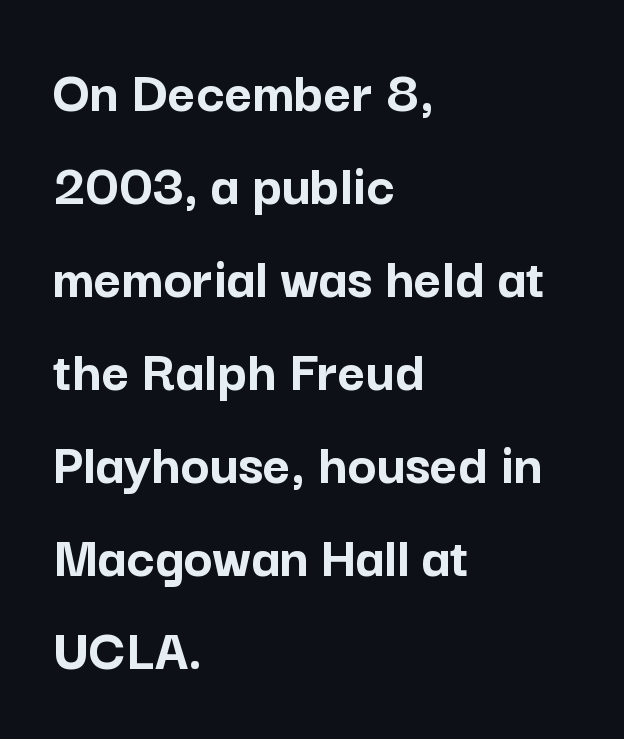
{"serif": "no", "italic": "no", "bold": "yes", "weight": "semibold", "width": "normal", "stroke_contrast": "low", "x_height": "medium", "monospaced": "no", "underline": "no", "align": "left", "line_spacing": "normal", "line_spacing_ratio": 1.55, "letter_spacing": "normal", "letter_spacing_em": 0.0, "glyph_px": 60}
